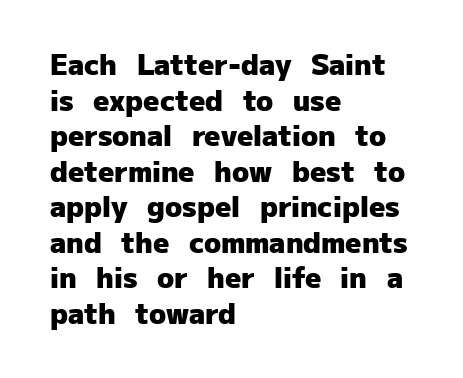
The characters look thick and weighty, a clear bold. Unlike a traditional serif, this face leaves its strokes unadorned. The font's upright variant was chosen for this text. The face used here is proportionally spaced, like ordinary book or web type. Glyph-to-glyph distance matches everyday printed text.
